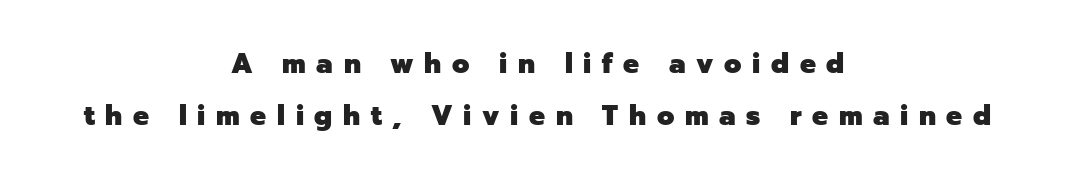
Q: Is the text bold? A: Yes.
Q: Is the text italic (slanted)? A: No, it is upright.
Q: Is the typeface a serif or a sans-serif typeface? A: Sans-serif.
Q: Is the text underlined? A: No.
Q: How is the paragraph aligned? A: Centered.
Q: Is the spacing between letters normal or unusually wide? A: Unusually wide.
Q: Width (condensed, normal, or wide)? A: Normal.
Q: Stroke contrast? A: Low.
Q: x-height? A: Medium.
Q: Monospaced? A: No.
